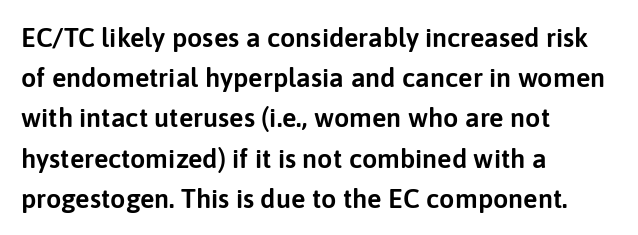
{"italic": "no", "underline": "no", "align": "left", "line_spacing": "normal", "line_spacing_ratio": 1.49, "letter_spacing": "normal", "letter_spacing_em": 0.0, "glyph_px": 27}
